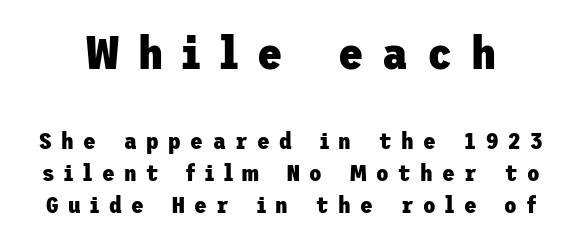
Q: Is the text bold? A: Yes.
Q: Is the text italic (slanted)? A: No, it is upright.
Q: Is the typeface a serif or a sans-serif typeface? A: Sans-serif.
Q: Is the text underlined? A: No.
Q: Is the spacing between letters normal or unusually wide? A: Unusually wide.
Q: Is the spacing between lines tight, normal or loose? A: Normal.
Q: Which block of text is set in a larger size, the first (top) or the second (bottom)? A: The first (top) one.
Q: Width (condensed, normal, or wide)? A: Normal.
Q: Stroke contrast? A: Low.
Q: x-height? A: Medium.
